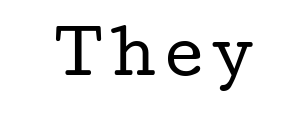
Q: Is the text bold? A: No.
Q: Is the text italic (slanted)? A: No, it is upright.
Q: Is the typeface a serif or a sans-serif typeface? A: Serif.
Q: Is the text underlined? A: No.
Q: Width (condensed, normal, or wide)? A: Wide.
Q: Stroke contrast? A: Low.
Q: x-height? A: Medium.
Q: Monospaced? A: No.
